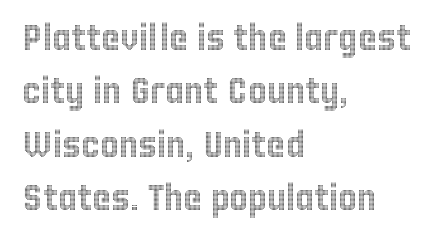
The rag falls on the right side of this text block. A typesetter would call this proportional, since set widths differ per character. These lines sit exactly where default settings would place them. Descender tails drop into unmarked territory. The typography opts for an upright posture over an oblique one.
